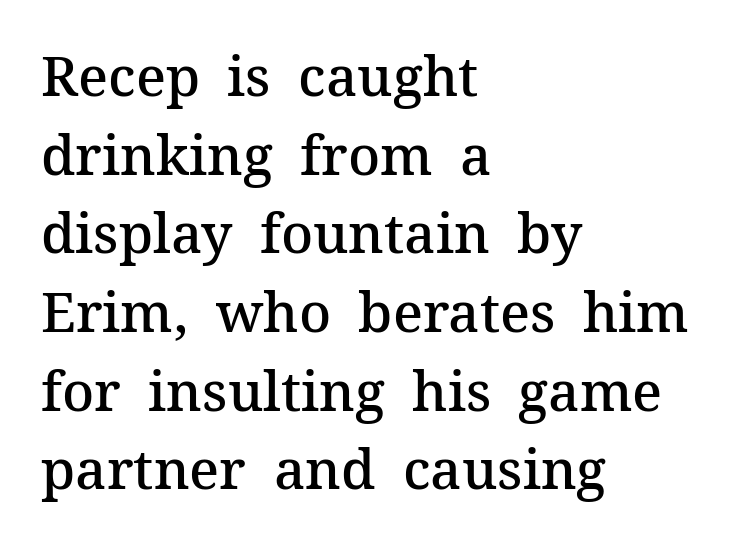
Q: Is the text bold? A: Semi-bold.
Q: Is the text italic (slanted)? A: No, it is upright.
Q: Is the typeface a serif or a sans-serif typeface? A: Serif.
Q: Is the text underlined? A: No.
Q: How is the paragraph aligned? A: Left-aligned.
Q: Is the spacing between letters normal or unusually wide? A: Normal.
Q: Is the spacing between lines tight, normal or loose? A: Normal.
Q: Width (condensed, normal, or wide)? A: Normal.
Q: Stroke contrast? A: Medium.
Q: x-height? A: Medium.
Q: Monospaced? A: No.
